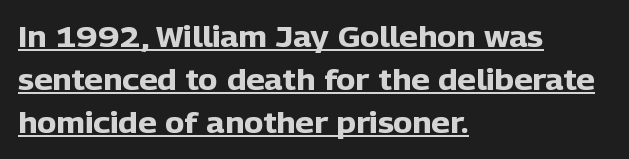
The image shows 29 px heavy sans-serif type, upright; set left-aligned, normal line spacing (1.49x), normal letter spacing, underlined; low stroke contrast and a medium x-height.
